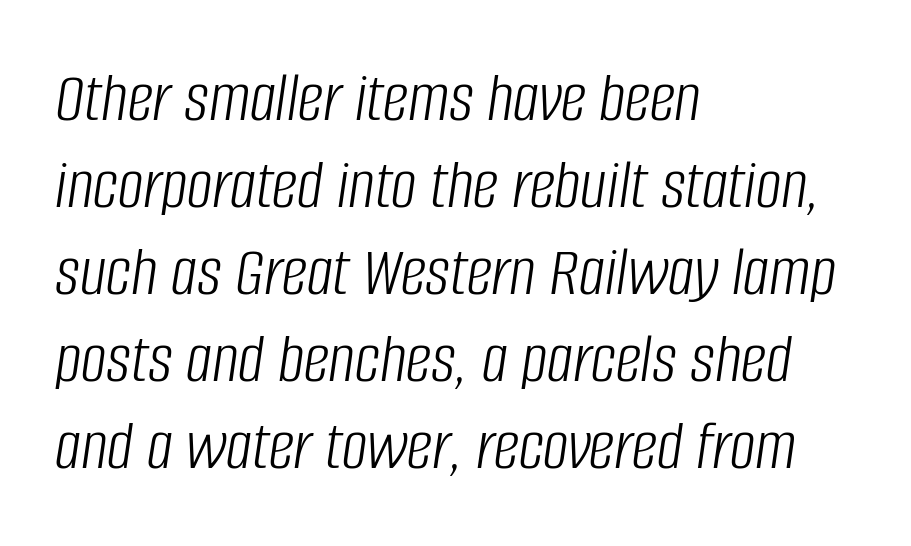
{"italic": "yes", "lean": "right", "slant_degrees": 8, "bold": "no", "weight": "light", "width": "condensed", "stroke_contrast": "low", "x_height": "large", "monospaced": "no", "underline": "no", "align": "left", "line_spacing_ratio": 1.21, "letter_spacing": "normal", "letter_spacing_em": 0.0, "glyph_px": 72}
